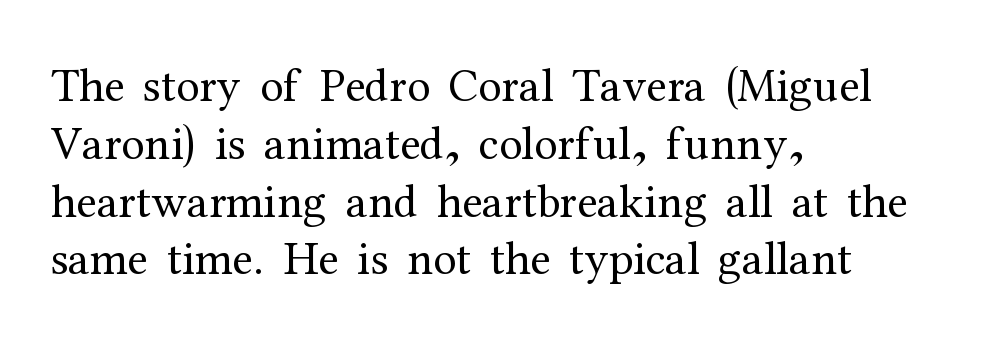
The rendering uses natural spacing where letterforms have individual widths. Ordinary non-slanted type is in use. Left-aligned paragraph, ragged on the right. Has an underline been added? It has not.
